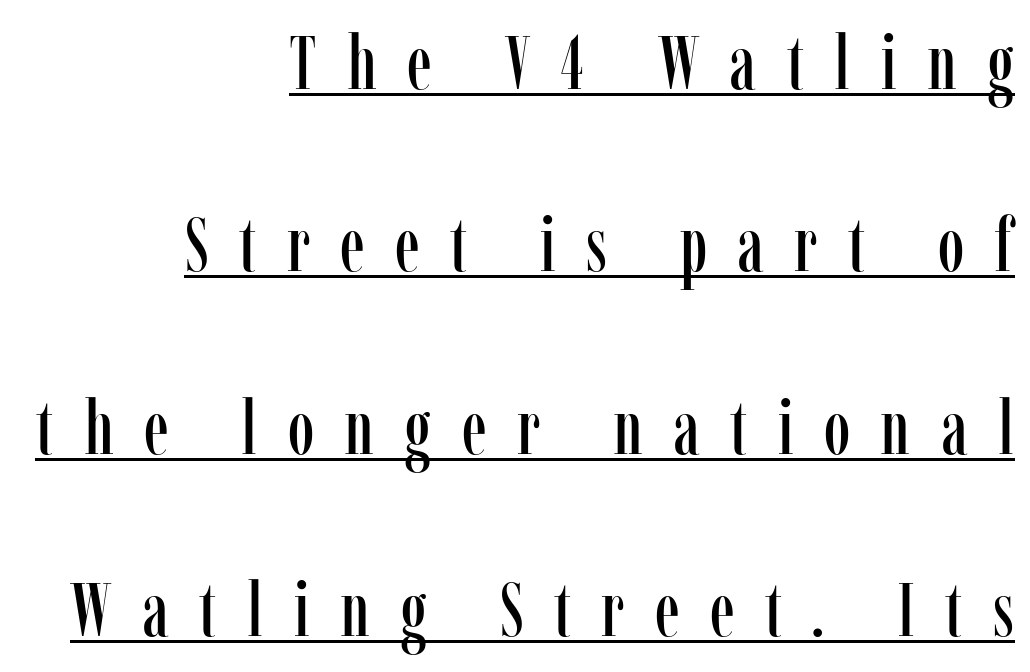
The image shows 76 px condensed serif type, upright; set right-aligned, loose line spacing (2.4x), unusually wide letter spacing (+0.4 em), underlined; low stroke contrast and a medium x-height.
